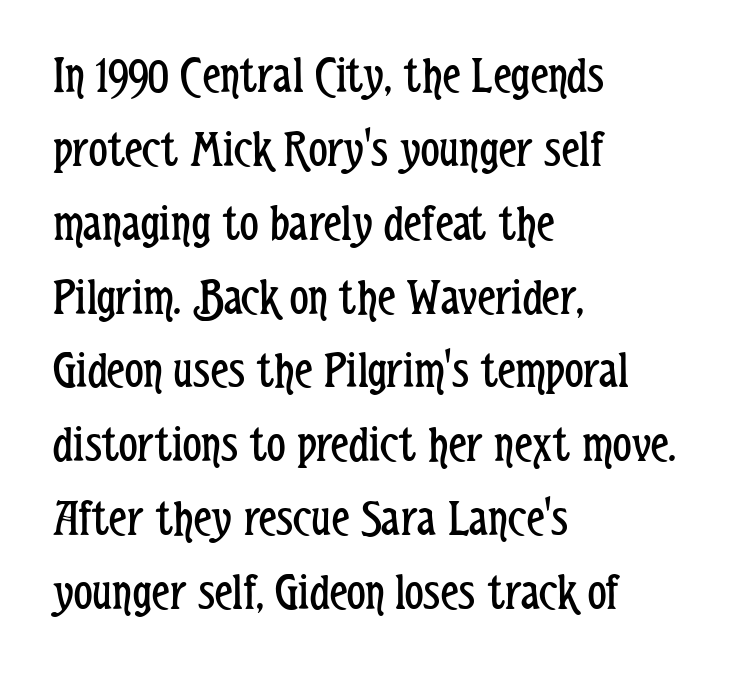
{"serif": "no", "italic": "no", "bold": "no", "weight": "regular", "width": "condensed", "stroke_contrast": "low", "x_height": "medium", "monospaced": "no", "underline": "no", "align": "left", "line_spacing": "normal", "line_spacing_ratio": 1.42, "letter_spacing": "normal", "letter_spacing_em": 0.0, "glyph_px": 52}
